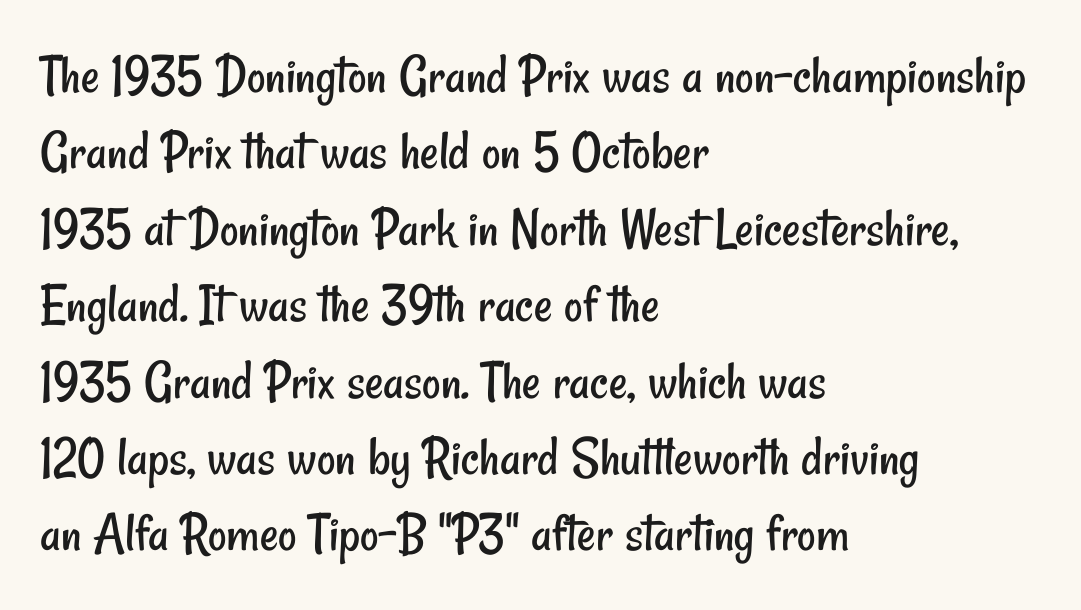
Q: Is the text bold? A: No.
Q: Is the typeface a serif or a sans-serif typeface? A: Sans-serif.
Q: Is the text underlined? A: No.
Q: How is the paragraph aligned? A: Left-aligned.
Q: Is the spacing between letters normal or unusually wide? A: Normal.
Q: Is the spacing between lines tight, normal or loose? A: Normal.
Q: Width (condensed, normal, or wide)? A: Condensed.
Q: Stroke contrast? A: Low.
Q: x-height? A: Small.
Q: Monospaced? A: No.
